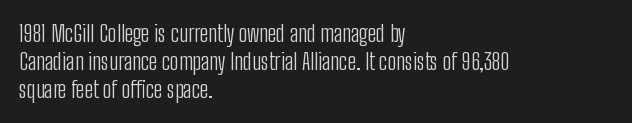
Q: Is the text bold? A: No.
Q: Is the text italic (slanted)? A: No, it is upright.
Q: Is the text underlined? A: No.
Q: How is the paragraph aligned? A: Left-aligned.
Q: Is the spacing between letters normal or unusually wide? A: Normal.
